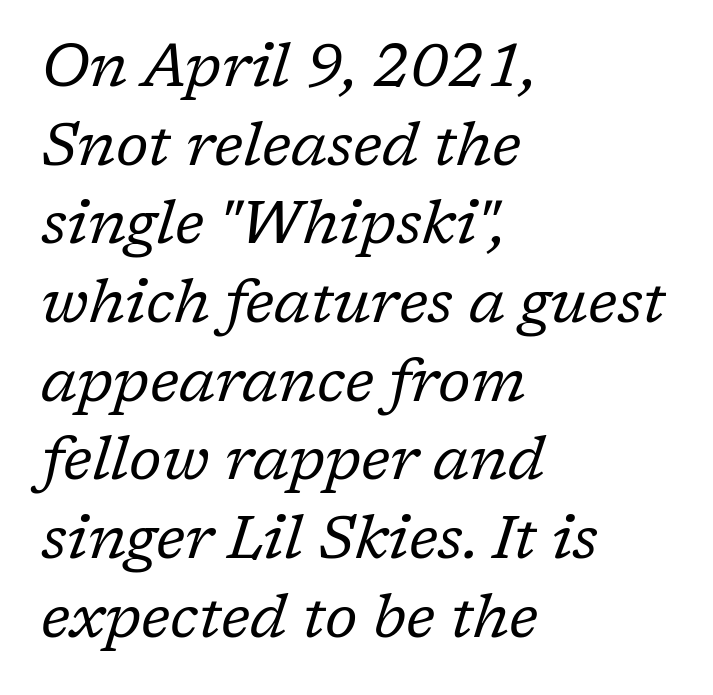
{"serif": "yes", "italic": "yes", "lean": "right", "slant_degrees": 17, "bold": "no", "weight": "regular", "width": "normal", "stroke_contrast": "low", "x_height": "medium", "monospaced": "no", "underline": "no", "align": "left", "line_spacing": "normal", "line_spacing_ratio": 1.29, "letter_spacing": "normal", "letter_spacing_em": 0.0, "glyph_px": 61}
